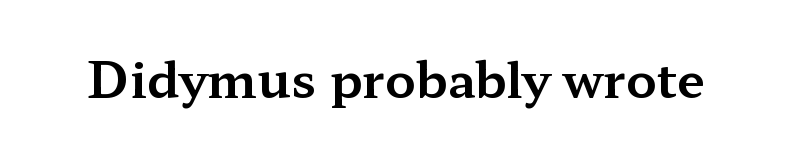
Q: Is the text italic (slanted)? A: No, it is upright.
Q: Is the typeface a serif or a sans-serif typeface? A: Serif.
Q: Is the text underlined? A: No.
Q: Is the spacing between letters normal or unusually wide? A: Normal.
Q: Width (condensed, normal, or wide)? A: Wide.
Q: Stroke contrast? A: Medium.
Q: x-height? A: Medium.
Q: Monospaced? A: No.
